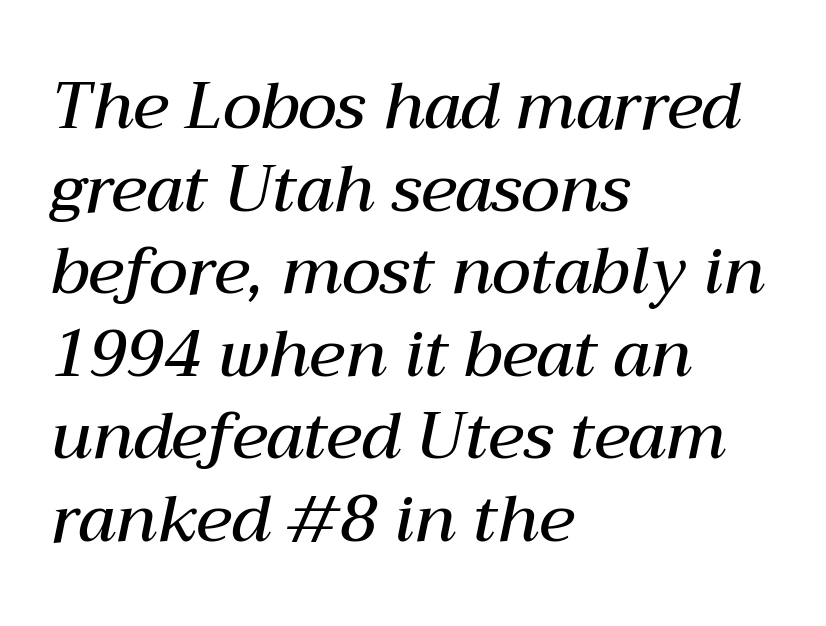
The image shows 65 px semibold type, italic (leaning right); set left-aligned, normal line spacing (1.27x), normal letter spacing, not underlined; medium stroke contrast and a medium x-height.
